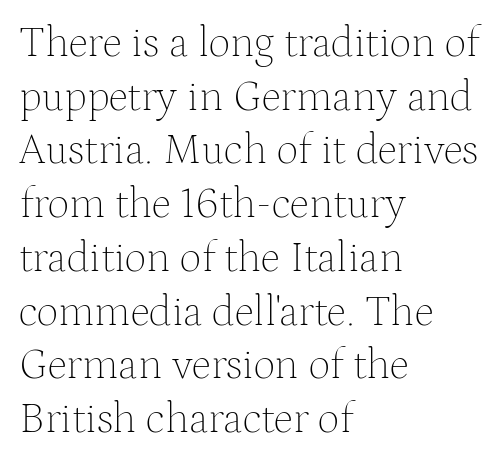
This sample has the flowing, uneven cadence of proportional lettering. Look at the bottom of the vertical strokes: they flare into serifs here. Descender tails drop into unmarked territory. Compared with typical body copy, the letter spacing here is the same. This sample is left-justified, so line endings fall wherever the words run out. Each stroke keeps to a modest, everyday thickness or less.
